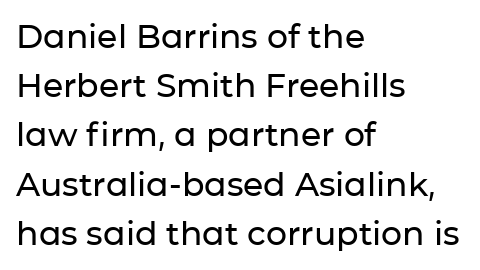
The image shows 33 px sans-serif type, upright; set left-aligned, normal line spacing (1.49x), normal letter spacing, not underlined; low stroke contrast and a medium x-height.
